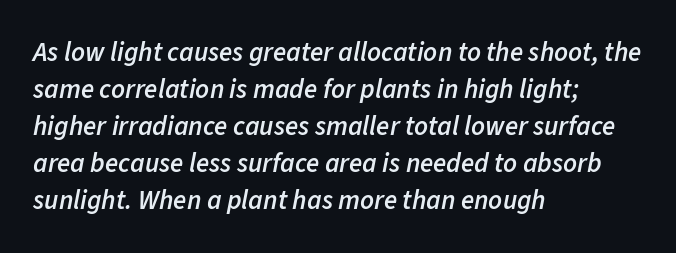
The image shows 27 px text type, italic (leaning right); set left-aligned, normal line spacing (1.37x), normal letter spacing, not underlined.
